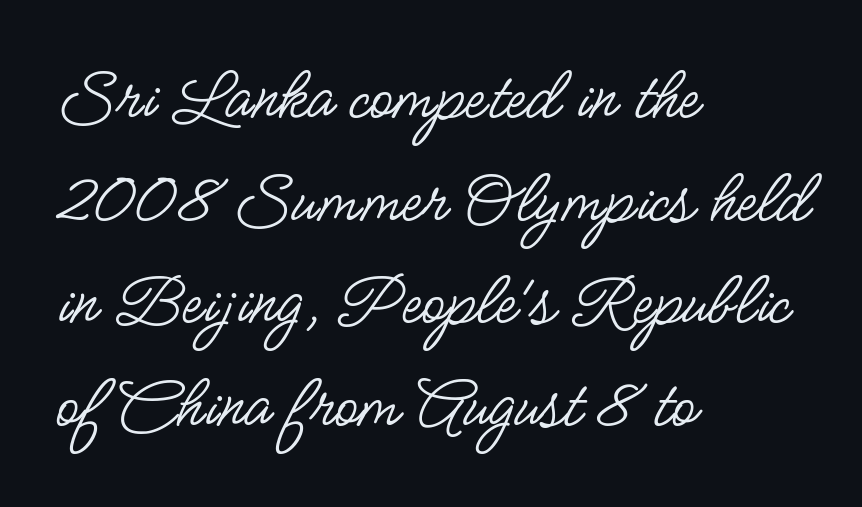
{"serif": "no", "bold": "no", "weight": "regular", "width": "condensed", "stroke_contrast": "low", "x_height": "small", "monospaced": "no", "underline": "no", "align": "left", "line_spacing": "normal", "line_spacing_ratio": 1.35, "letter_spacing": "normal", "letter_spacing_em": 0.0, "glyph_px": 76}
